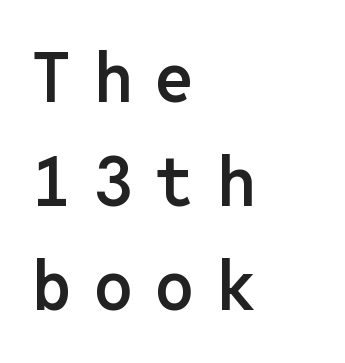
Q: Is the text bold? A: Semi-bold.
Q: Is the text italic (slanted)? A: No, it is upright.
Q: Is the typeface a serif or a sans-serif typeface? A: Sans-serif.
Q: Is the text underlined? A: No.
Q: How is the paragraph aligned? A: Left-aligned.
Q: Is the spacing between letters normal or unusually wide? A: Unusually wide.
Q: Is the spacing between lines tight, normal or loose? A: Normal.
Q: Width (condensed, normal, or wide)? A: Normal.
Q: Stroke contrast? A: Low.
Q: x-height? A: Medium.
Q: Monospaced? A: Yes.
